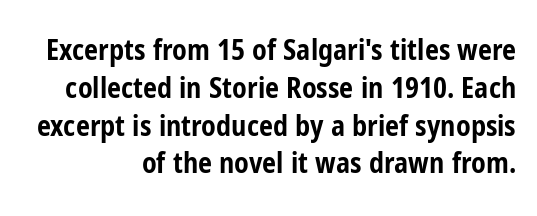
The image shows 28 px bold, condensed sans-serif type, upright; set right-aligned, normal line spacing (1.35x), normal letter spacing, not underlined; low stroke contrast and a medium x-height.
